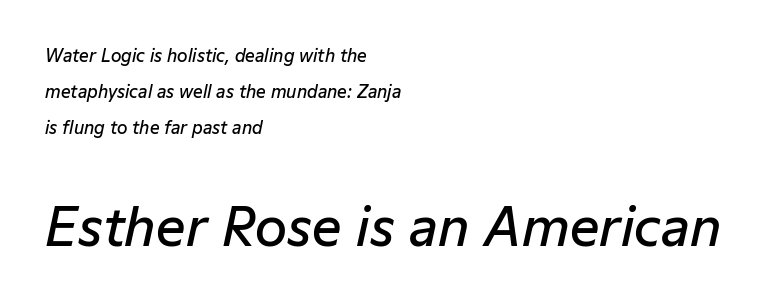
The image shows 52 px semibold type, italic (leaning right); set left-aligned, loose line spacing (2.11x), normal letter spacing, not underlined; the second (bottom) block is 3.06x larger; low stroke contrast and a medium x-height.
